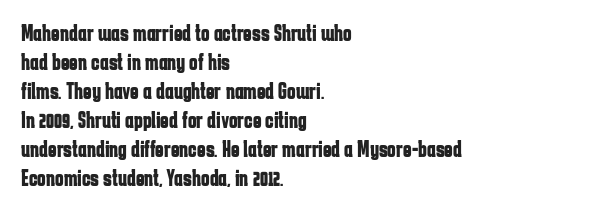
The typography opts for an upright posture over an oblique one. What weight is shown? A full bold with thick strokes. How would I describe the line gaps? Plain and ordinary. Each line starts at the same left margin while the right side varies.
